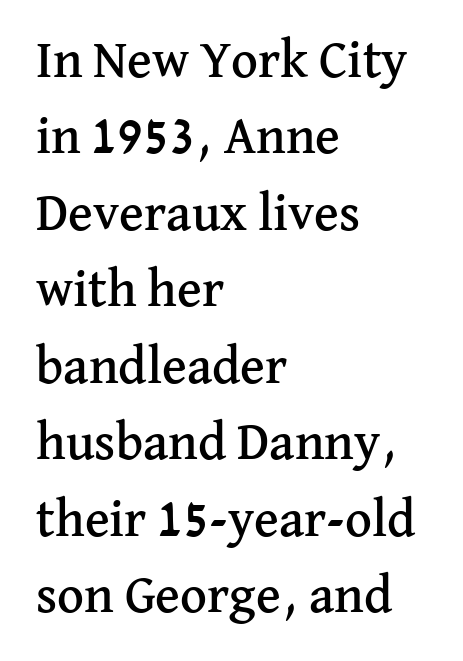
{"serif": "yes", "italic": "no", "width": "normal", "stroke_contrast": "medium", "x_height": "medium", "monospaced": "no", "underline": "no", "align": "left", "line_spacing": "normal", "line_spacing_ratio": 1.47, "letter_spacing": "normal", "letter_spacing_em": 0.0, "glyph_px": 52}
